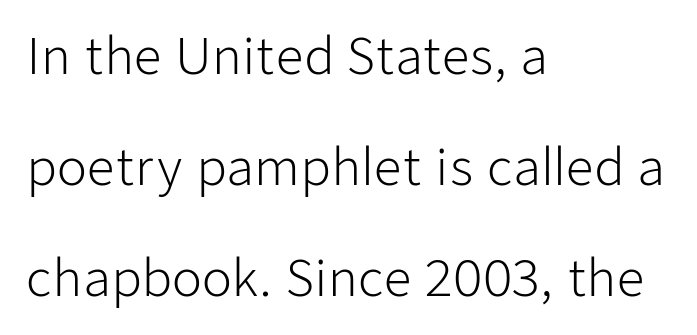
{"serif": "no", "italic": "no", "bold": "no", "weight": "light", "width": "normal", "stroke_contrast": "low", "x_height": "medium", "monospaced": "no", "underline": "no", "align": "left", "line_spacing": "loose", "line_spacing_ratio": 2.27, "letter_spacing": "normal", "letter_spacing_em": 0.0, "glyph_px": 49}
